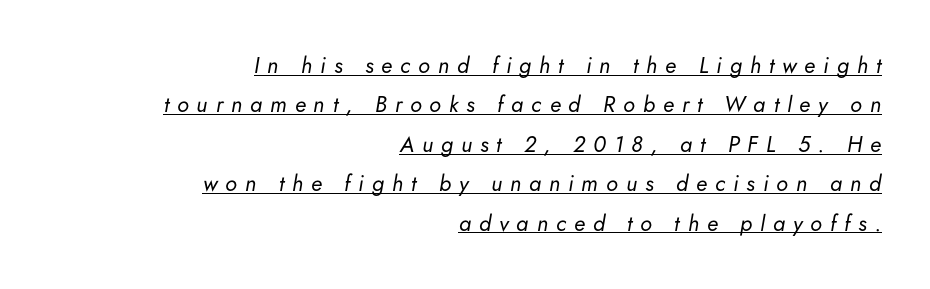
Q: Is the text bold? A: No.
Q: Is the text italic (slanted)? A: Yes, it leans right by about 5 degrees.
Q: Is the text underlined? A: Yes.
Q: How is the paragraph aligned? A: Right-aligned.
Q: Is the spacing between letters normal or unusually wide? A: Unusually wide.
